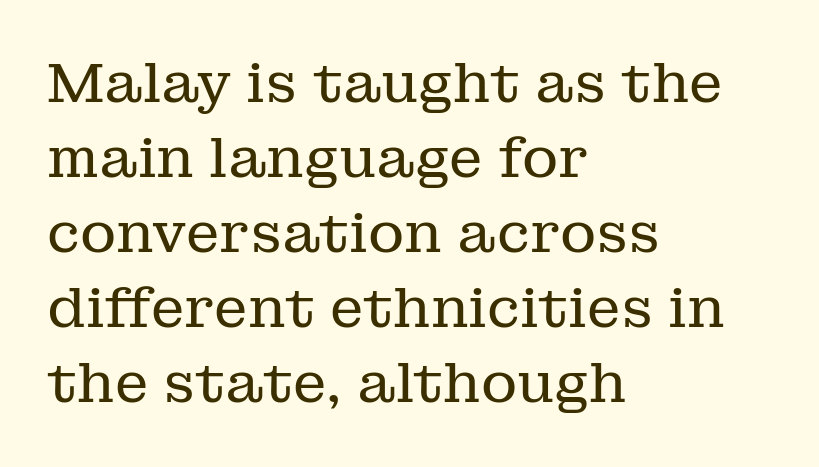
The paragraph has a hard left edge and a soft right edge. These lines are rendered in a variable-pitch font. This reads as an unemphasized weight, regular at the heaviest. A typesetter would call this leading conventional body-copy spacing. This is serif lettering, the kind often seen in printed books.
